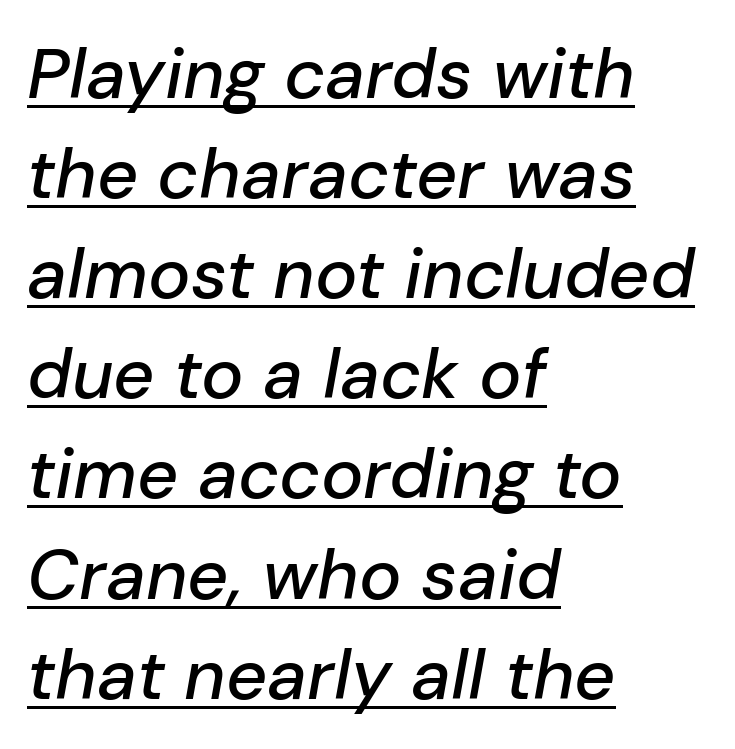
The face used here appears with an underline applied. Which margin do the lines hug? The left one — the right edge is uneven. The glyphs look as if they've been sheared to an angle. Does the leading feel generous? No, just average.
